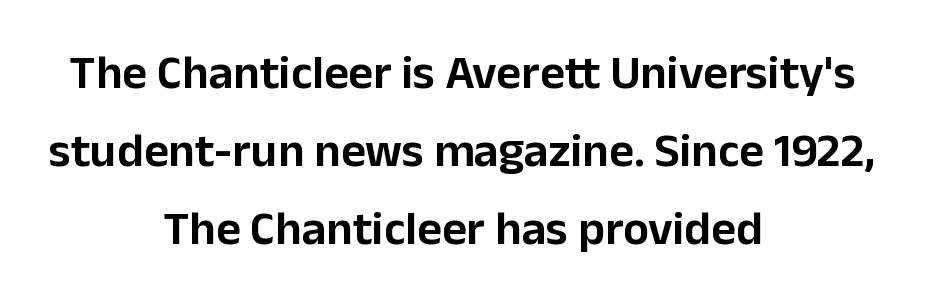
The image shows 48 px sans-serif type, upright; set centered, normal line spacing (1.62x), normal letter spacing, not underlined; low stroke contrast and a medium x-height.
